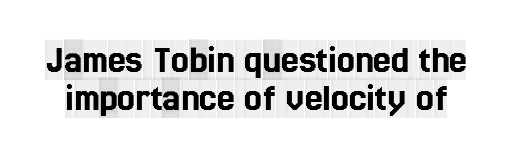
Look at the bottom of the vertical strokes: they flare into serifs here. Standard letterfit; no display-style spreading of the glyphs. Proportional: the letters do not fall into vertical columns. A clean baseline with only descenders dipping below it.
